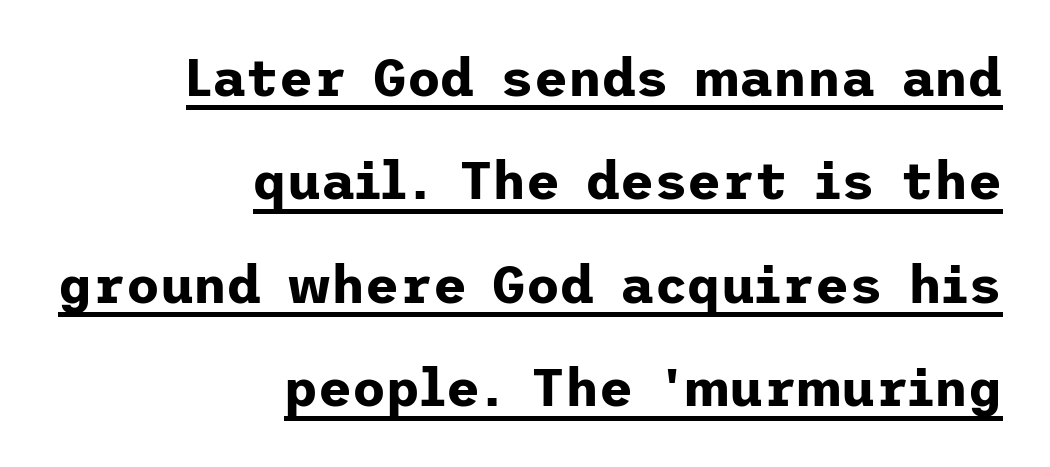
{"serif": "no", "italic": "no", "bold": "yes", "weight": "bold", "width": "normal", "stroke_contrast": "low", "x_height": "medium", "underline": "yes", "align": "right", "line_spacing": "loose", "line_spacing_ratio": 1.99, "letter_spacing": "normal", "letter_spacing_em": 0.0, "glyph_px": 52}
